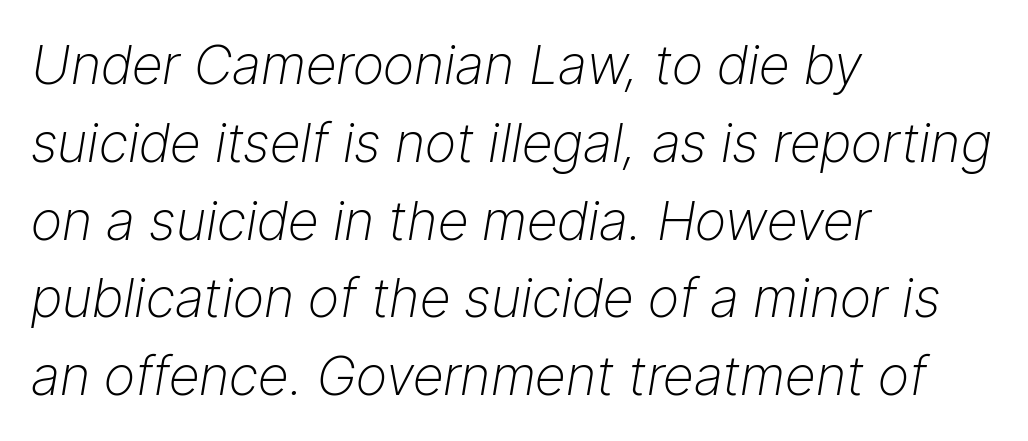
Q: Is the text bold? A: No.
Q: Is the text italic (slanted)? A: Yes, it leans right by about 9 degrees.
Q: Is the text underlined? A: No.
Q: How is the paragraph aligned? A: Left-aligned.
Q: Is the spacing between letters normal or unusually wide? A: Normal.
Q: Is the spacing between lines tight, normal or loose? A: Normal.
Q: Width (condensed, normal, or wide)? A: Normal.
Q: Stroke contrast? A: Low.
Q: x-height? A: Medium.
Q: Monospaced? A: No.
